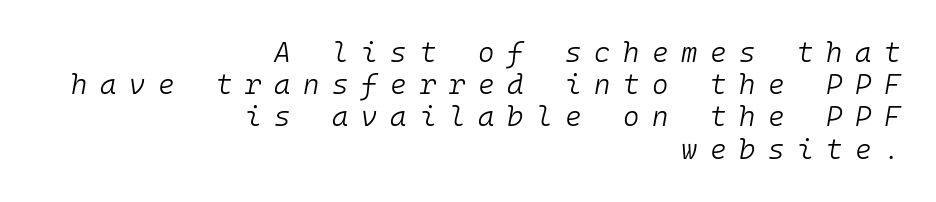
The image shows 28 px light type, italic (leaning right), monospaced; set right-aligned, tight line spacing (1.15x), unusually wide letter spacing (+0.45 em), not underlined; low stroke contrast and a medium x-height.
